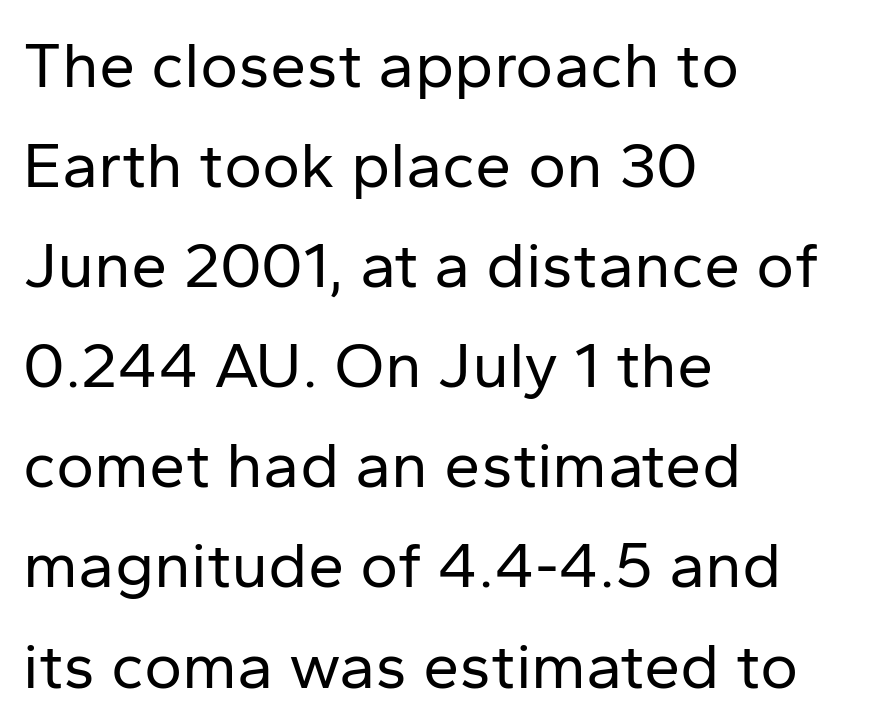
The gaps between neighbouring characters are ordinary and unremarkable. The text was rendered using a sans face with plain stroke endings. The passage shown is typed in a proportional face where columns would drift. The glyphs are unaccompanied by any horizontal stroke below them.
